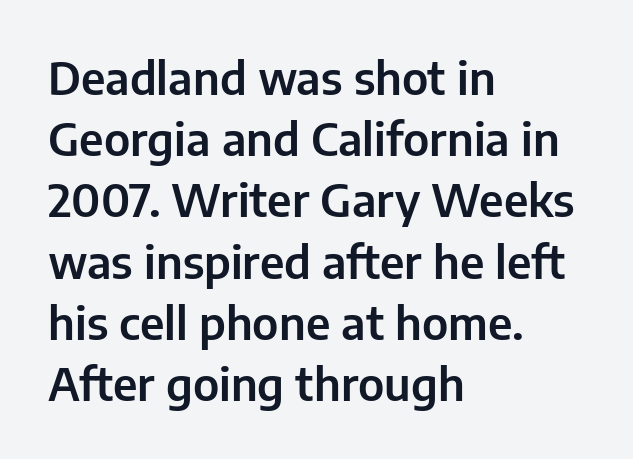
The image shows 45 px sans-serif type, upright; set left-aligned, normal line spacing (1.36x), normal letter spacing, not underlined; low stroke contrast and a medium x-height.
